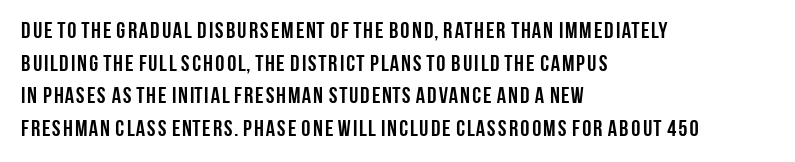
Q: Is the text bold? A: Yes.
Q: Is the text italic (slanted)? A: No, it is upright.
Q: Is the text underlined? A: No.
Q: How is the paragraph aligned? A: Left-aligned.
Q: Is the spacing between letters normal or unusually wide? A: Normal.
Q: Is the spacing between lines tight, normal or loose? A: Normal.
